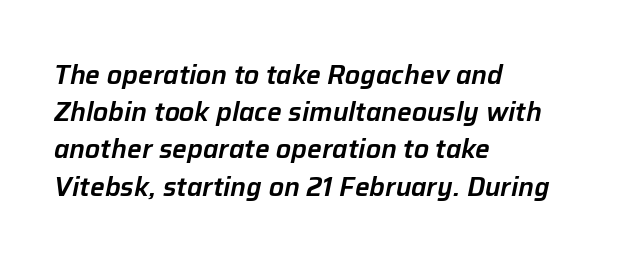
In CSS terms this would be text-align: left. Each row of text sits above clean, open space. Characters follow at the spacing the type designer built in. The passage shown leans; its letterforms are oblique. Horizontal bands of white between lines are of average thickness.
